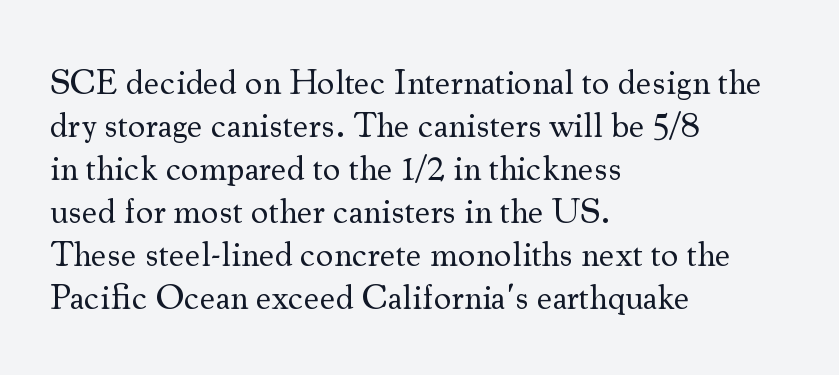
Q: Is the text bold? A: No.
Q: Is the text italic (slanted)? A: No, it is upright.
Q: Is the typeface a serif or a sans-serif typeface? A: Serif.
Q: Is the text underlined? A: No.
Q: How is the paragraph aligned? A: Left-aligned.
Q: Is the spacing between letters normal or unusually wide? A: Normal.
Q: Width (condensed, normal, or wide)? A: Normal.
Q: Stroke contrast? A: Medium.
Q: x-height? A: Small.
Q: Monospaced? A: No.
